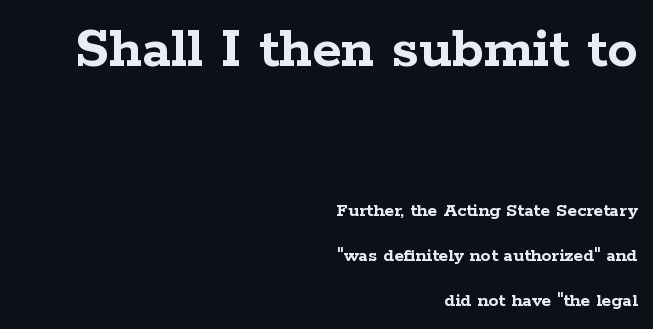
{"serif": "yes", "italic": "no", "bold": "yes", "weight": "semibold", "width": "wide", "stroke_contrast": "low", "x_height": "medium", "monospaced": "no", "underline": "no", "align": "right", "line_spacing": "loose", "line_spacing_ratio": 2.25, "letter_spacing": "normal", "letter_spacing_em": 0.0, "larger_block": "first", "size_ratio": 3.0, "glyph_px": 60}
